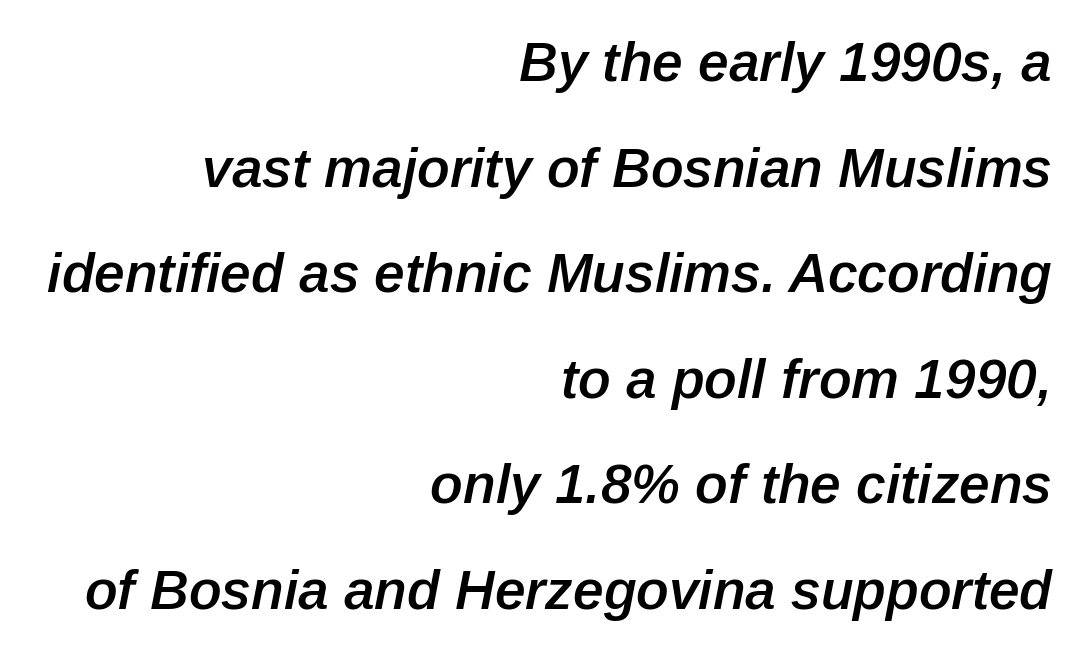
{"italic": "yes", "lean": "right", "slant_degrees": 12, "bold": "semi", "weight": "semibold", "width": "normal", "stroke_contrast": "low", "x_height": "medium", "monospaced": "no", "underline": "no", "align": "right", "line_spacing": "loose", "line_spacing_ratio": 1.92, "letter_spacing": "normal", "letter_spacing_em": 0.0, "glyph_px": 55}
